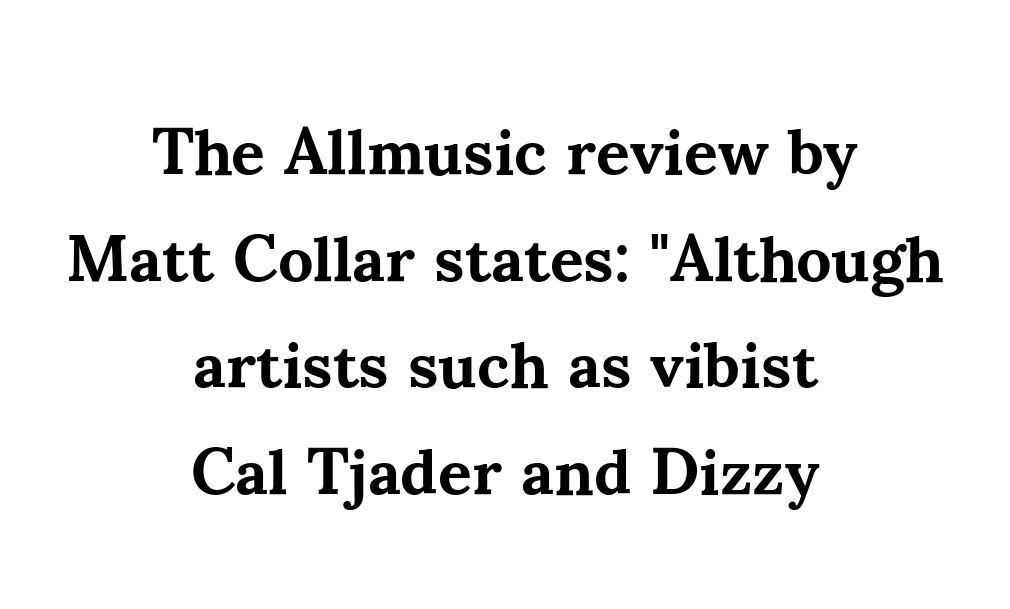
{"serif": "yes", "italic": "no", "bold": "yes", "weight": "bold", "width": "normal", "stroke_contrast": "medium", "x_height": "small", "monospaced": "no", "underline": "no", "align": "center", "line_spacing": "normal", "line_spacing_ratio": 1.64, "letter_spacing": "normal", "letter_spacing_em": 0.0, "glyph_px": 65}
